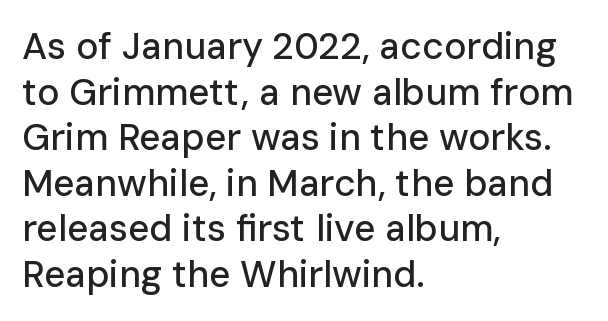
{"serif": "no", "italic": "no", "width": "normal", "stroke_contrast": "low", "x_height": "medium", "monospaced": "no", "underline": "no", "align": "left", "line_spacing_ratio": 1.23, "letter_spacing": "normal", "letter_spacing_em": 0.0, "glyph_px": 37}
